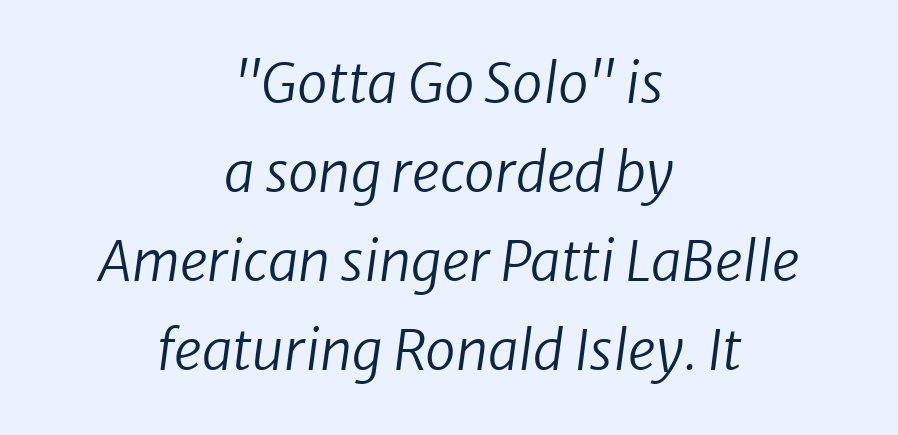
{"serif": "no", "bold": "no", "weight": "regular", "width": "normal", "stroke_contrast": "low", "x_height": "medium", "monospaced": "no", "underline": "no", "align": "center", "line_spacing": "normal", "line_spacing_ratio": 1.62, "letter_spacing": "normal", "letter_spacing_em": 0.0, "glyph_px": 55}
